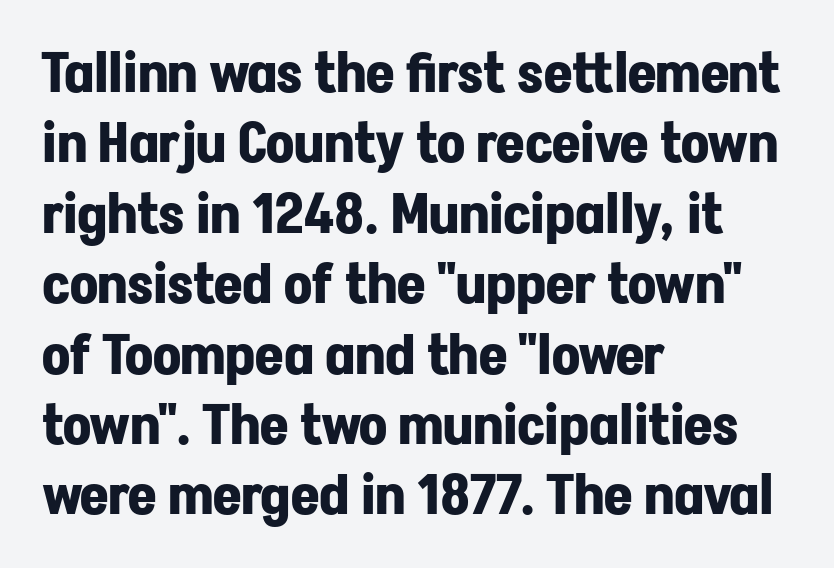
{"serif": "no", "italic": "no", "bold": "yes", "weight": "bold", "width": "normal", "stroke_contrast": "low", "x_height": "medium", "monospaced": "no", "underline": "no", "align": "left", "line_spacing": "normal", "line_spacing_ratio": 1.28, "letter_spacing": "normal", "letter_spacing_em": 0.0, "glyph_px": 55}
